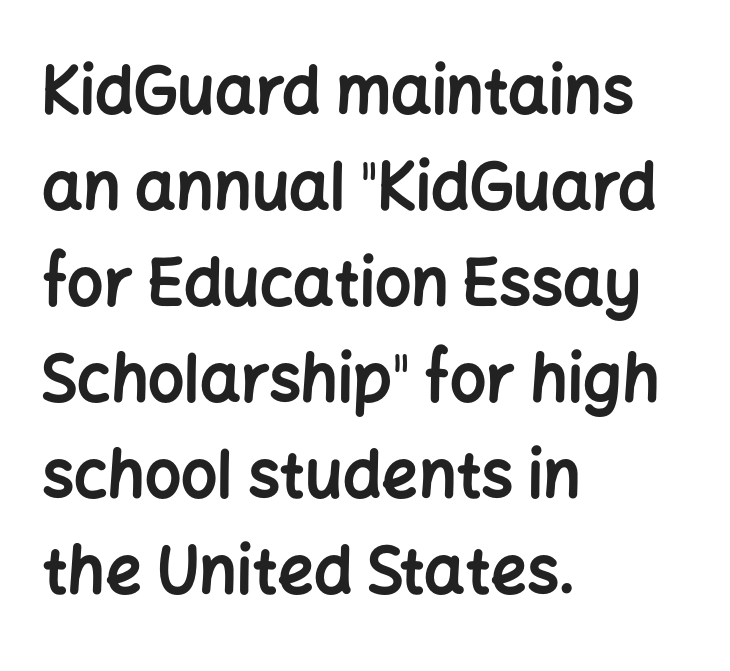
Students, this is bold: see how much ink each stroke carries. The typesetter chose a ragged-right arrangement here. The type is set solid horizontally, with unmodified tracking. No word sits above an underline. Rendered with straight, roman letterforms.
